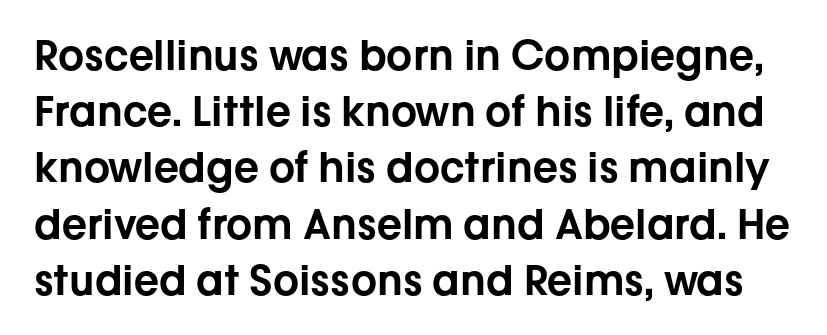
Q: Is the text italic (slanted)? A: No, it is upright.
Q: Is the typeface a serif or a sans-serif typeface? A: Sans-serif.
Q: Is the text underlined? A: No.
Q: Is the spacing between letters normal or unusually wide? A: Normal.
Q: Is the spacing between lines tight, normal or loose? A: Normal.
Q: Width (condensed, normal, or wide)? A: Normal.
Q: Stroke contrast? A: Low.
Q: x-height? A: Medium.
Q: Monospaced? A: No.
